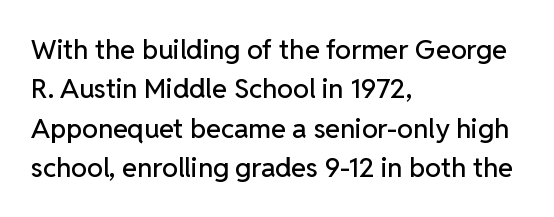
{"italic": "no", "underline": "no", "align": "left", "line_spacing": "normal", "line_spacing_ratio": 1.46, "letter_spacing": "normal", "letter_spacing_em": 0.0, "glyph_px": 27}
